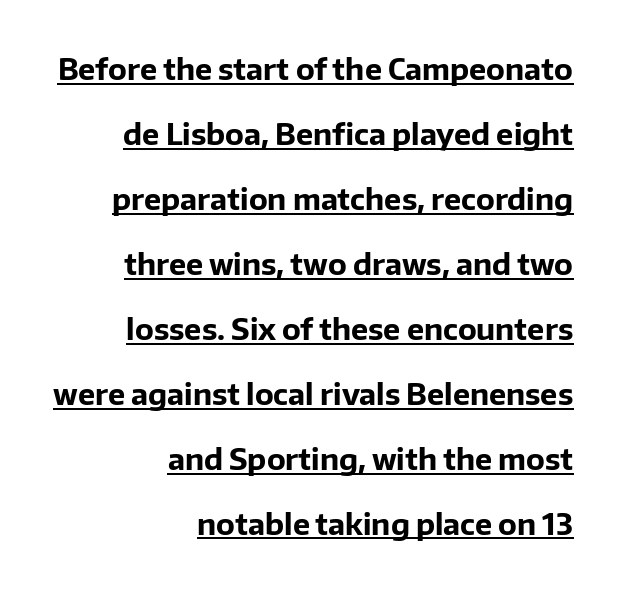
{"serif": "no", "italic": "no", "bold": "yes", "weight": "bold", "width": "normal", "stroke_contrast": "low", "x_height": "medium", "monospaced": "no", "underline": "yes", "align": "right", "line_spacing": "loose", "line_spacing_ratio": 2.24, "letter_spacing": "normal", "letter_spacing_em": 0.0, "glyph_px": 29}
